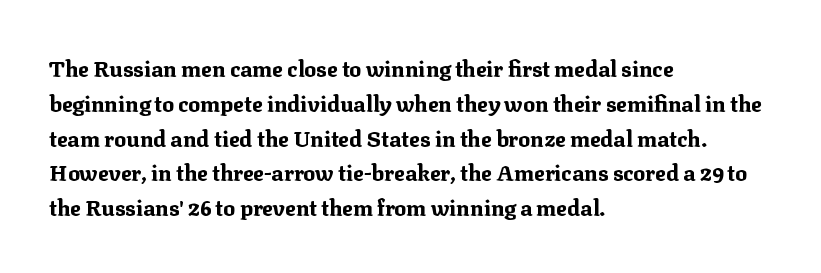
The image shows 22 px bold type, upright; set left-aligned, normal line spacing (1.58x), normal letter spacing, not underlined.
